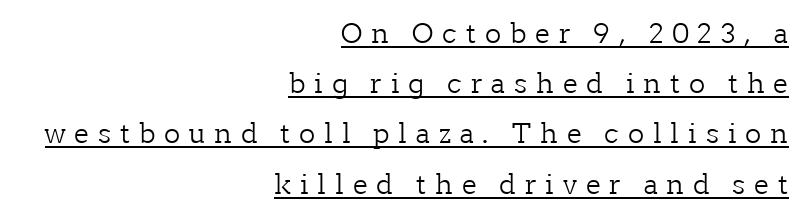
The image shows 27 px text type, upright; set right-aligned, line spacing 1.86x, unusually wide letter spacing (+0.33 em), underlined.
